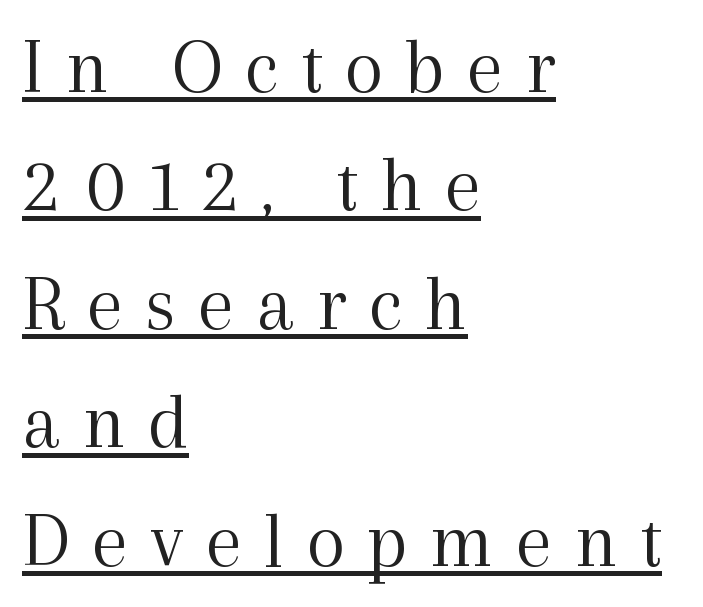
Students, observe the line beneath the letters — that is underlining. Ordinary non-slanted type is in use. You could only call the tracking loose — the letters float apart. The face looks like a standard text weight, possibly lighter.
